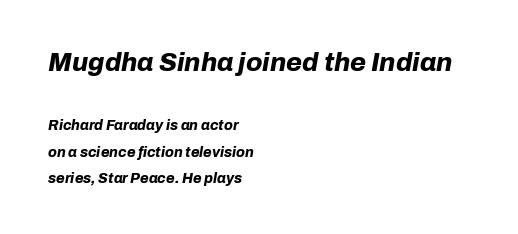
Q: Is the text bold? A: Yes.
Q: Is the text italic (slanted)? A: Yes, it leans right by about 10 degrees.
Q: Is the text underlined? A: No.
Q: How is the paragraph aligned? A: Left-aligned.
Q: Is the spacing between letters normal or unusually wide? A: Normal.
Q: Which block of text is set in a larger size, the first (top) or the second (bottom)? A: The first (top) one.
